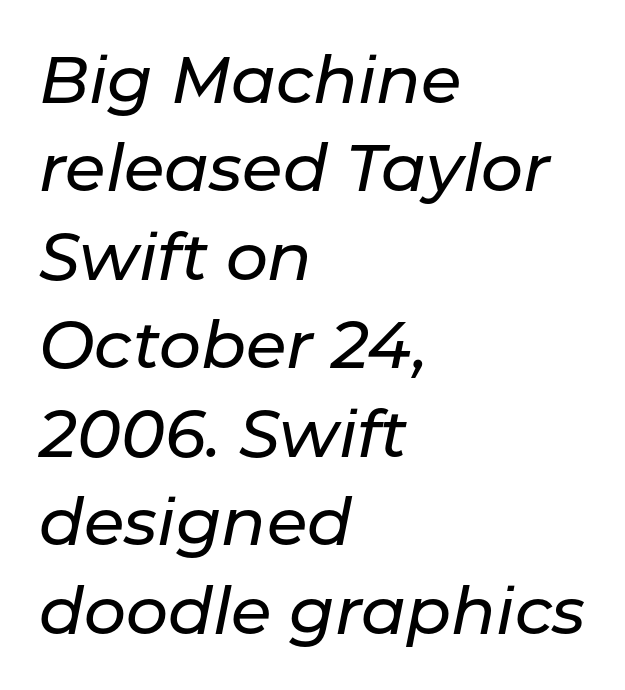
One glance says typical: line gaps are just what's usual. The line texture is even and compact thanks to regular tracking. There's an unmistakable incline to the writing here. If you drew a ruler down the left edge, every line would touch it.
